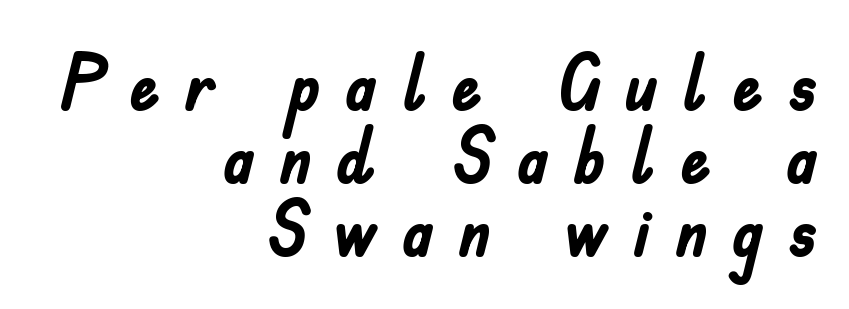
The image shows 77 px semibold, condensed sans-serif type; set right-aligned, tight line spacing (0.95x), unusually wide letter spacing (+0.31 em), not underlined; low stroke contrast and a small x-height.
